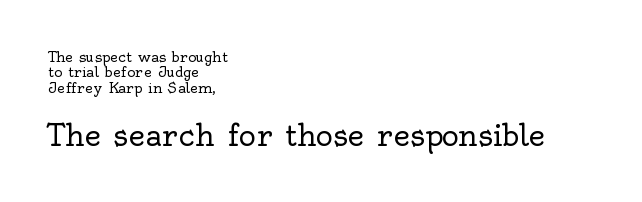
Caption: upper text group reduced, lower text group enlarged. Ascenders rise straight up at ninety degrees. The characters are drawn with everyday or finer stroke widths. Only glyphs here, with clear space below each row. The line texture is even and compact thanks to regular tracking.
